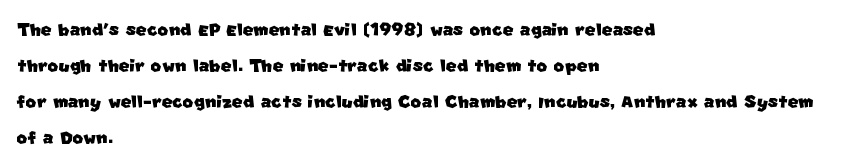
The image shows 23 px text type; set left-aligned, normal line spacing (1.56x), normal letter spacing, not underlined.
